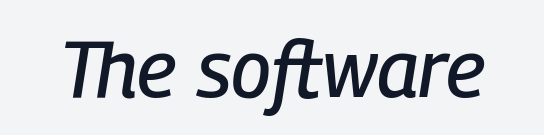
Q: Is the text italic (slanted)? A: Yes, it leans right by about 9 degrees.
Q: Is the text underlined? A: No.
Q: Is the spacing between letters normal or unusually wide? A: Normal.
Q: Width (condensed, normal, or wide)? A: Condensed.
Q: Stroke contrast? A: Low.
Q: x-height? A: Medium.
Q: Monospaced? A: No.
